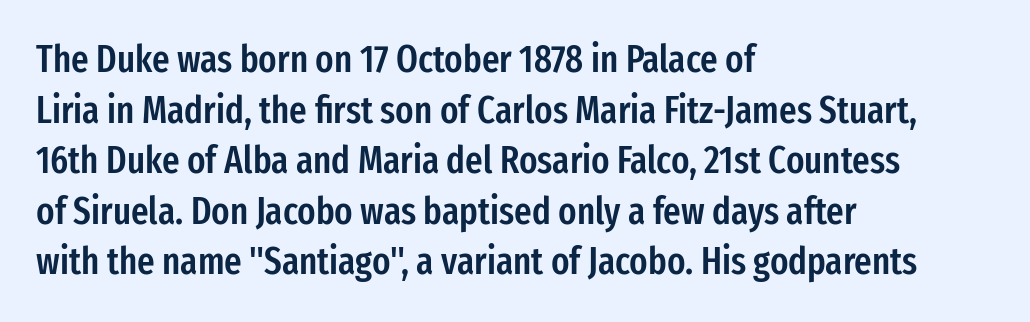
{"serif": "no", "italic": "no", "bold": "semi", "weight": "semibold", "width": "condensed", "stroke_contrast": "low", "x_height": "medium", "monospaced": "no", "underline": "no", "align": "left", "line_spacing": "normal", "line_spacing_ratio": 1.33, "letter_spacing": "normal", "letter_spacing_em": 0.0, "glyph_px": 38}
